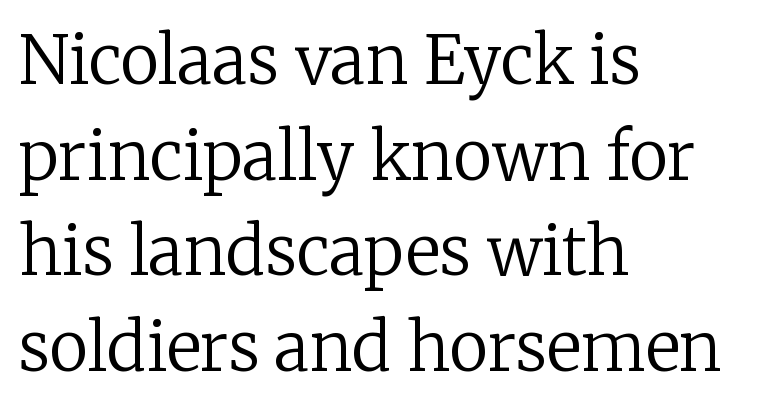
Spacing between characters is what you'd get straight out of the box. The passage shown is not bold in any degree. The specimen omits any rule beneath the text block's lines. The font family rendered here belongs to the serif group. Rows of type keep a routine distance in the vertical direction. The letters advance in unequal steps, a hallmark of proportional type.
